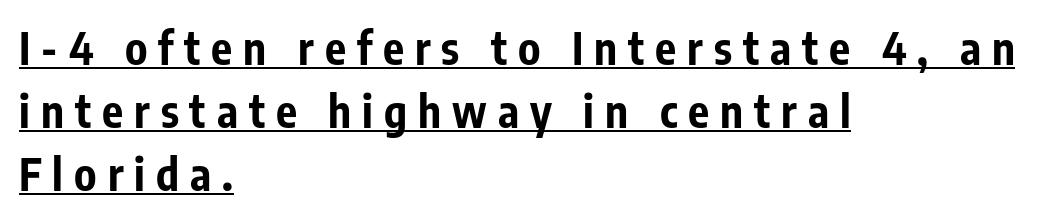
The strokes are fattened all the way to bold. Looks like regular typesetting: each glyph gets only the width it needs. Nope, no serifs anywhere on these letters. These characters rest on top of a visible drawn line. Regular leading. Does the copy run flush right? No — it runs flush left.
